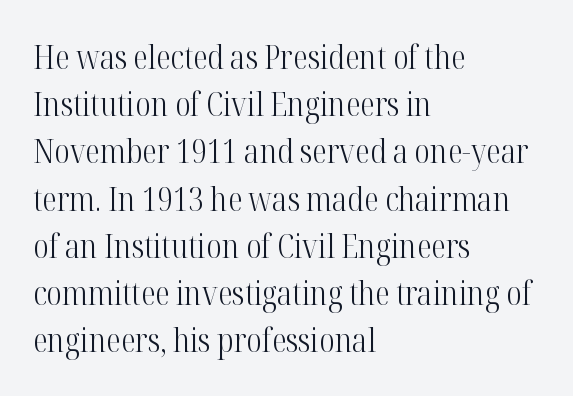
{"serif": "yes", "italic": "no", "bold": "no", "weight": "light", "width": "condensed", "stroke_contrast": "high", "x_height": "medium", "monospaced": "no", "underline": "no", "align": "left", "line_spacing": "normal", "line_spacing_ratio": 1.43, "letter_spacing": "normal", "letter_spacing_em": 0.0, "glyph_px": 33}
